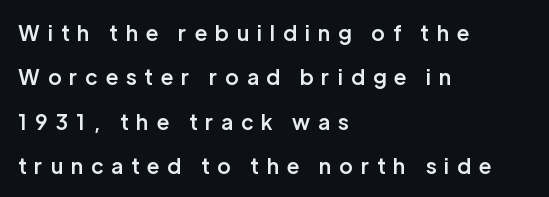
{"italic": "no", "bold": "semi", "underline": "no", "align": "left", "line_spacing": "loose", "line_spacing_ratio": 2.11, "letter_spacing": "wide", "letter_spacing_em": 0.39, "glyph_px": 21}
